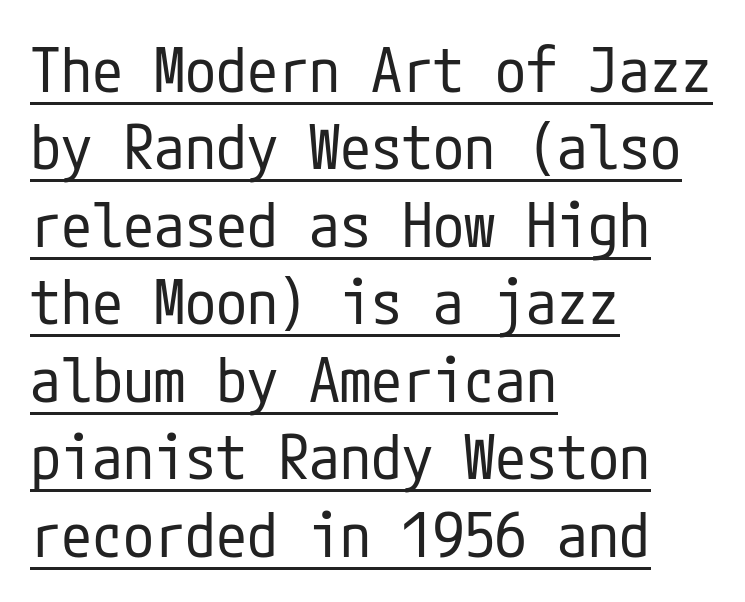
{"serif": "no", "italic": "no", "bold": "no", "weight": "regular", "width": "condensed", "stroke_contrast": "low", "x_height": "medium", "underline": "yes", "align": "left", "line_spacing": "normal", "line_spacing_ratio": 1.25, "letter_spacing": "normal", "letter_spacing_em": 0.0, "glyph_px": 62}
